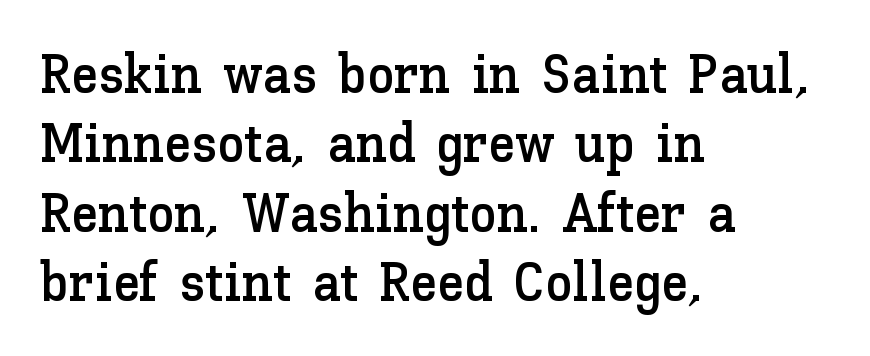
Lines of text with bare space underneath. The passage shown has conventional tracking throughout. Honestly, the row spacing looks completely unremarkable. Note the varied advance widths — an 'i' is clearly narrower than an 'm'.
